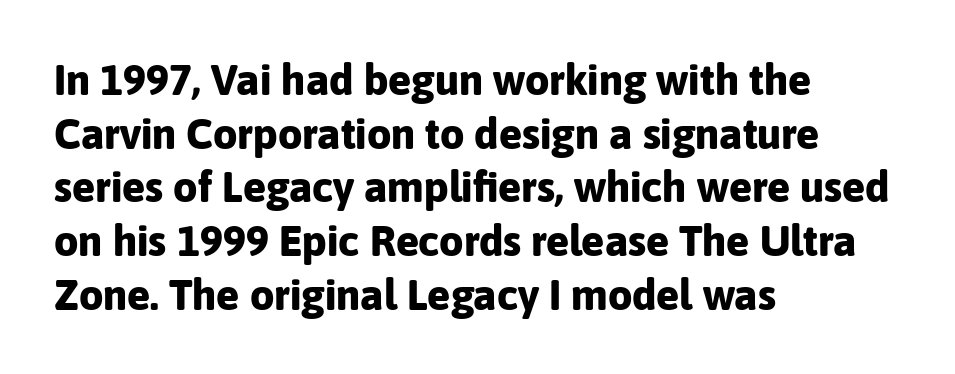
The image shows 43 px bold sans-serif type, upright; set left-aligned, normal line spacing (1.25x), normal letter spacing, not underlined; low stroke contrast and a medium x-height.
